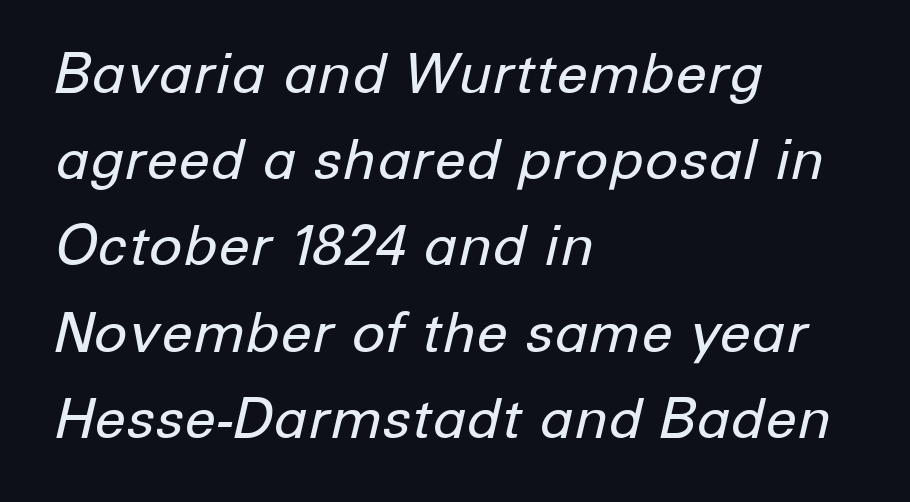
{"italic": "yes", "lean": "right", "slant_degrees": 12, "bold": "no", "weight": "regular", "width": "normal", "stroke_contrast": "low", "x_height": "medium", "monospaced": "no", "underline": "no", "align": "left", "line_spacing": "normal", "line_spacing_ratio": 1.54, "letter_spacing": "normal", "letter_spacing_em": 0.0, "glyph_px": 56}
